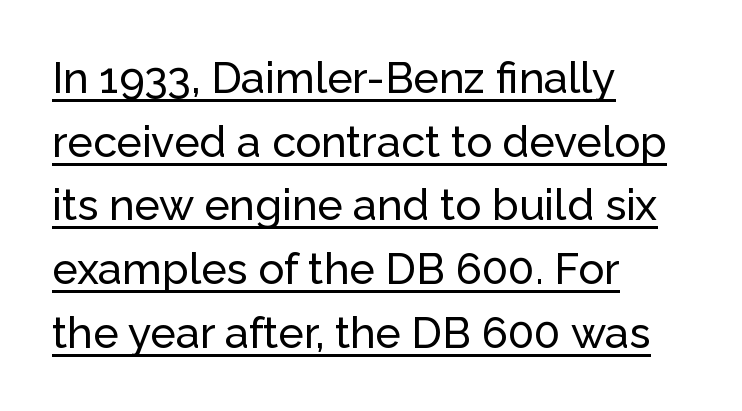
Q: Is the text italic (slanted)? A: No, it is upright.
Q: Is the typeface a serif or a sans-serif typeface? A: Sans-serif.
Q: Is the text underlined? A: Yes.
Q: How is the paragraph aligned? A: Left-aligned.
Q: Is the spacing between letters normal or unusually wide? A: Normal.
Q: Is the spacing between lines tight, normal or loose? A: Normal.
Q: Width (condensed, normal, or wide)? A: Normal.
Q: Stroke contrast? A: Low.
Q: x-height? A: Medium.
Q: Monospaced? A: No.
